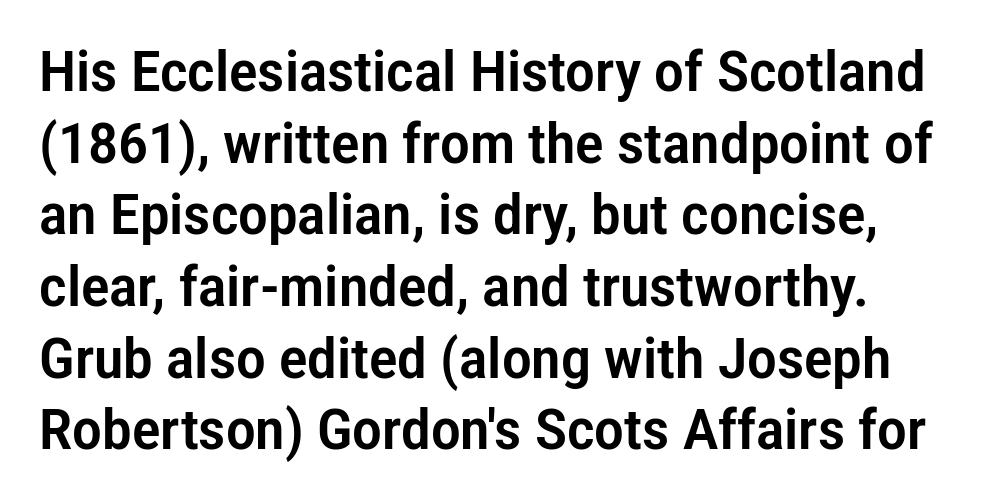
The image shows 56 px condensed sans-serif type, upright; set left-aligned, normal line spacing (1.28x), normal letter spacing, not underlined; low stroke contrast and a medium x-height.
